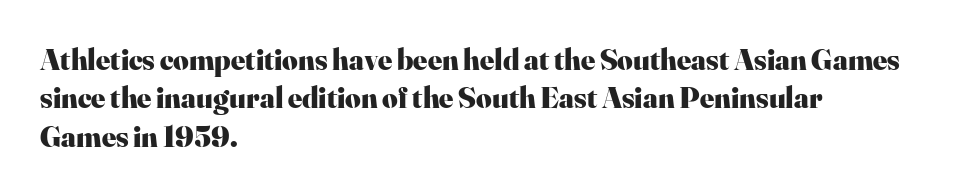
{"serif": "yes", "italic": "no", "bold": "yes", "weight": "heavy", "width": "normal", "stroke_contrast": "high", "x_height": "small", "monospaced": "no", "underline": "no", "align": "left", "line_spacing": "normal", "line_spacing_ratio": 1.28, "letter_spacing": "normal", "letter_spacing_em": 0.0, "glyph_px": 30}
